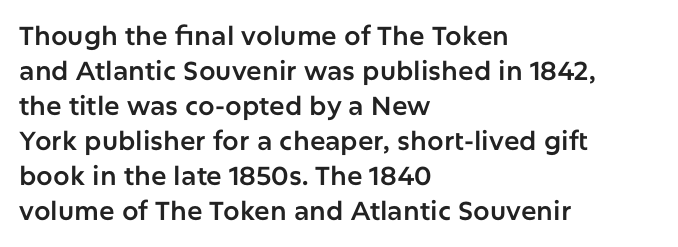
The image shows 26 px text type, upright; set left-aligned, normal line spacing (1.35x), normal letter spacing, not underlined.
